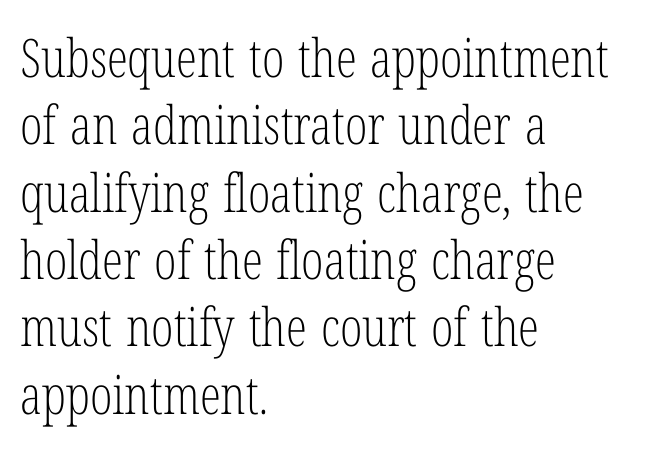
The image shows 53 px light, condensed serif type, upright; set left-aligned, normal line spacing (1.27x), normal letter spacing, not underlined; low stroke contrast and a medium x-height.
